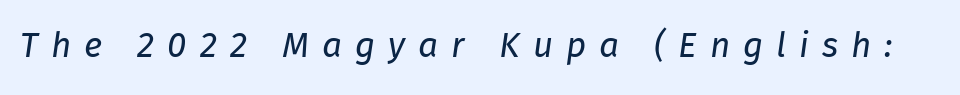
Q: Is the text bold? A: No.
Q: Is the text italic (slanted)? A: Yes, it leans right by about 8 degrees.
Q: Is the text underlined? A: No.
Q: Is the spacing between letters normal or unusually wide? A: Unusually wide.
Q: Width (condensed, normal, or wide)? A: Normal.
Q: Stroke contrast? A: Low.
Q: x-height? A: Medium.
Q: Monospaced? A: No.
